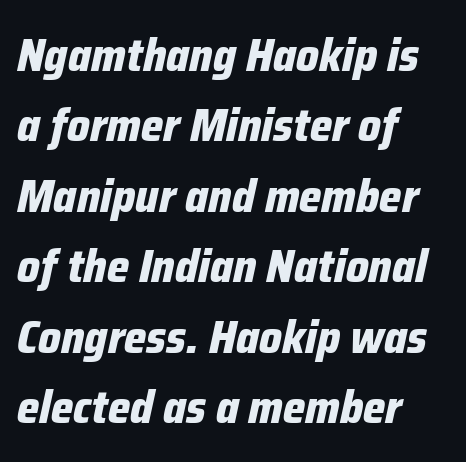
Q: Is the text bold? A: Yes.
Q: Is the text italic (slanted)? A: Yes, it leans right by about 12 degrees.
Q: Is the text underlined? A: No.
Q: How is the paragraph aligned? A: Left-aligned.
Q: Is the spacing between letters normal or unusually wide? A: Normal.
Q: Is the spacing between lines tight, normal or loose? A: Normal.
Q: Width (condensed, normal, or wide)? A: Condensed.
Q: Stroke contrast? A: Low.
Q: x-height? A: Medium.
Q: Monospaced? A: No.
